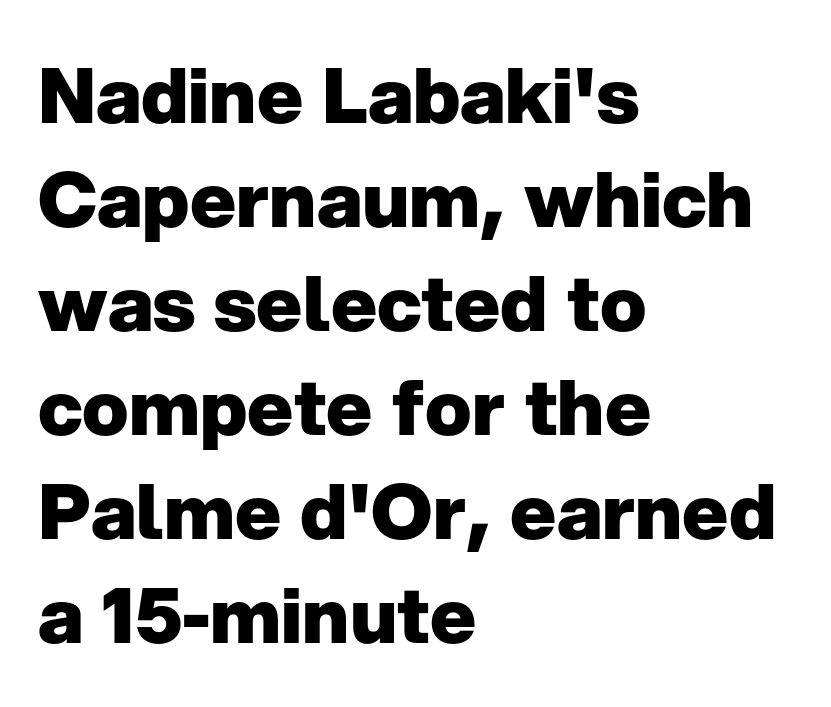
Q: Is the text bold? A: Yes.
Q: Is the text italic (slanted)? A: No, it is upright.
Q: Is the typeface a serif or a sans-serif typeface? A: Sans-serif.
Q: Is the text underlined? A: No.
Q: How is the paragraph aligned? A: Left-aligned.
Q: Is the spacing between letters normal or unusually wide? A: Normal.
Q: Is the spacing between lines tight, normal or loose? A: Normal.
Q: Width (condensed, normal, or wide)? A: Normal.
Q: Stroke contrast? A: Low.
Q: x-height? A: Medium.
Q: Monospaced? A: No.
